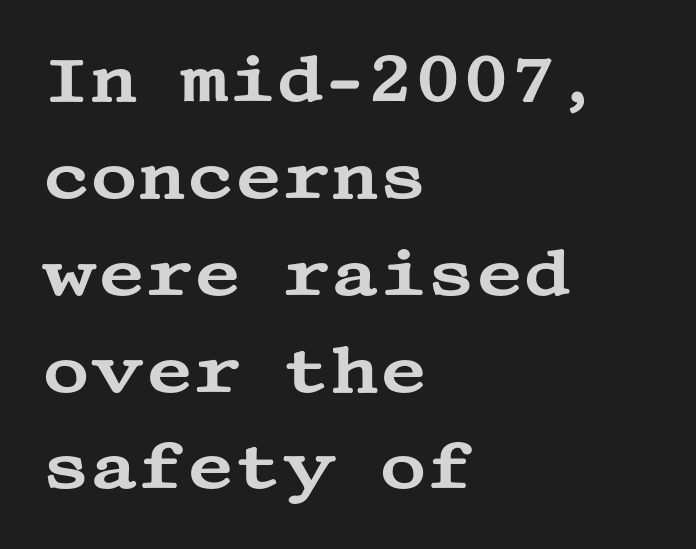
Letterform terminals end in serifs throughout the passage. Compared with a centered layout, this one pins lines to the left instead. Characters follow at the spacing the type designer built in. Glance below the letters and you will spot only blank space. This block has exactly the height ordinary leading produces.
